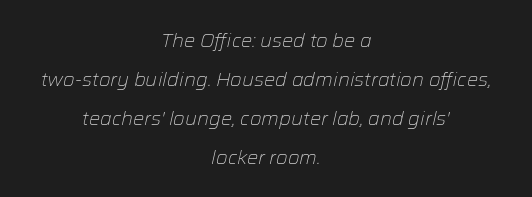
Descenders are the only things crossing below the line. Leftover space on each line is divided equally before and after the words. The rendering keeps characters at their native spacing. Notice how the stems are inclined rather than vertical — that's the hallmark of italics.
